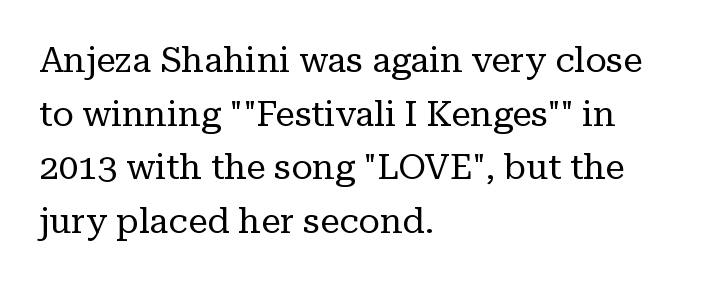
The image shows 35 px regular-weight serif type, upright; set left-aligned, normal line spacing (1.53x), normal letter spacing, not underlined; low stroke contrast and a medium x-height.
